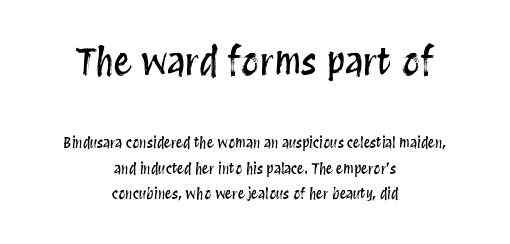
Upright lettering throughout. The passage shown is not underscored anywhere. These lines keep a tight, regular rhythm from letter to letter. Does the copy run flush right? No — it is centered line by line.
